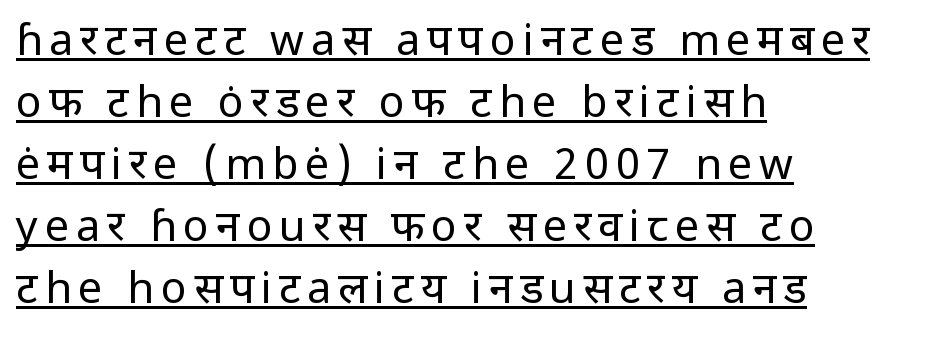
{"serif": "no", "italic": "no", "bold": "no", "weight": "regular", "width": "normal", "stroke_contrast": "low", "x_height": "medium", "monospaced": "no", "underline": "yes", "align": "left", "line_spacing": "normal", "line_spacing_ratio": 1.44, "glyph_px": 43}
